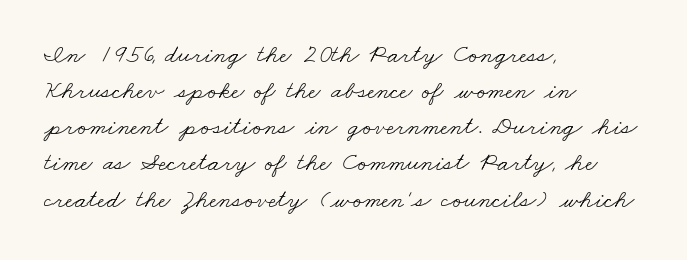
The image shows 26 px text type; set left-aligned, normal line spacing (1.39x), normal letter spacing, not underlined.
